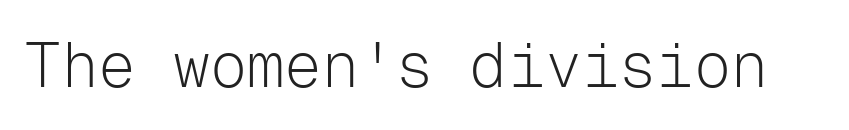
Q: Is the text bold? A: No.
Q: Is the text italic (slanted)? A: No, it is upright.
Q: Is the typeface a serif or a sans-serif typeface? A: Sans-serif.
Q: Is the text underlined? A: No.
Q: Is the spacing between letters normal or unusually wide? A: Normal.
Q: Width (condensed, normal, or wide)? A: Normal.
Q: Stroke contrast? A: Low.
Q: x-height? A: Medium.
Q: Monospaced? A: Yes.
